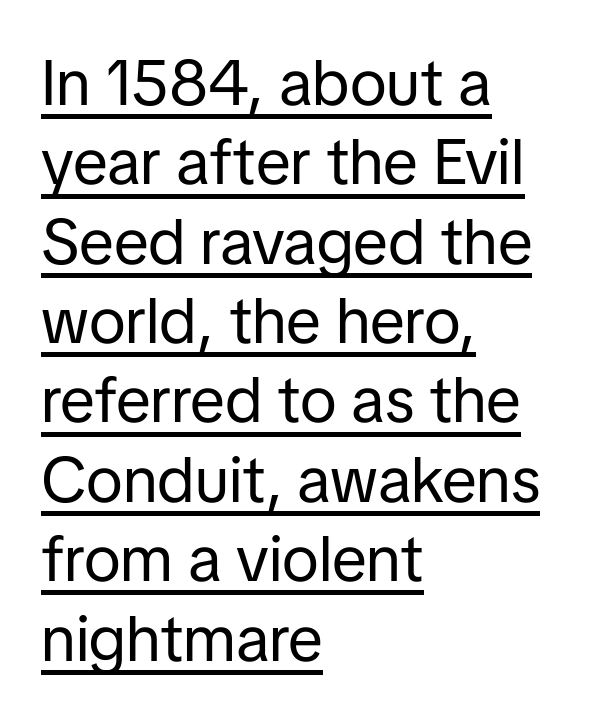
Somebody hit Ctrl+U on this one — the words are underlined. The letters carry no serifs — their stems end cleanly without finishing strokes. This sample uses an upright cut, with every glyph sitting square on the baseline. Observe the ordinary spacing: letters are neighbours, not strangers. Where is the straight margin? On the left.
